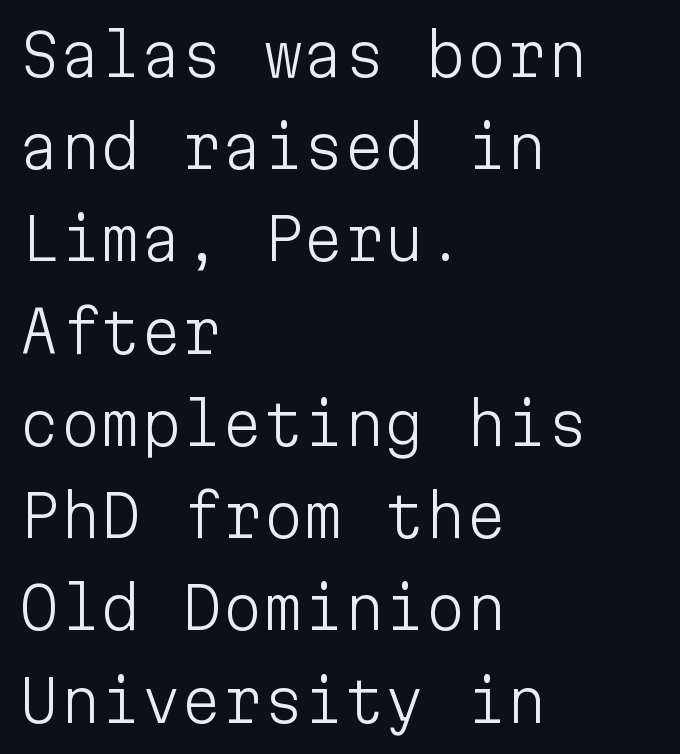
{"serif": "no", "italic": "no", "bold": "no", "weight": "light", "width": "normal", "stroke_contrast": "low", "x_height": "medium", "monospaced": "yes", "underline": "no", "align": "left", "line_spacing": "normal", "line_spacing_ratio": 1.59, "letter_spacing": "normal", "letter_spacing_em": 0.0, "glyph_px": 58}
